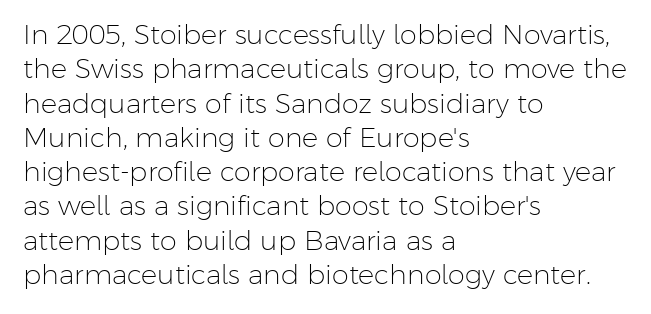
The letterforms sit at book weight or below. Honestly, the letter spacing is just normal — you wouldn't notice it. The type sits square on the baseline with zero lean. Unmarked baselines from the first word to the last. The text block is weighted toward the left margin, trailing off unevenly rightward. The designer left line spacing at the default.
